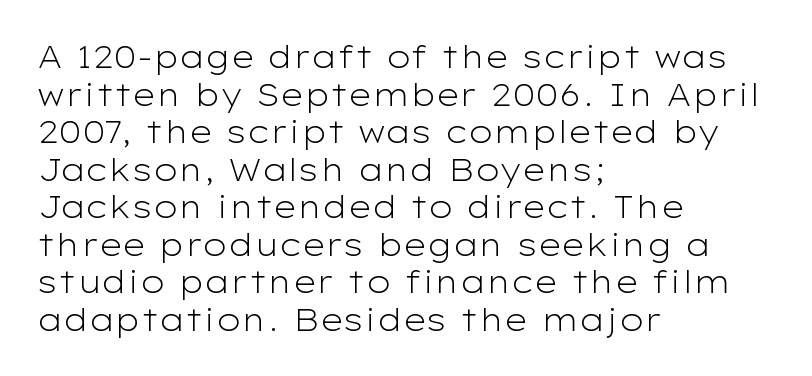
Q: Is the text bold? A: No.
Q: Is the text italic (slanted)? A: No, it is upright.
Q: Is the typeface a serif or a sans-serif typeface? A: Sans-serif.
Q: Is the text underlined? A: No.
Q: How is the paragraph aligned? A: Left-aligned.
Q: Is the spacing between letters normal or unusually wide? A: Normal.
Q: Width (condensed, normal, or wide)? A: Wide.
Q: Stroke contrast? A: Low.
Q: x-height? A: Medium.
Q: Monospaced? A: No.
